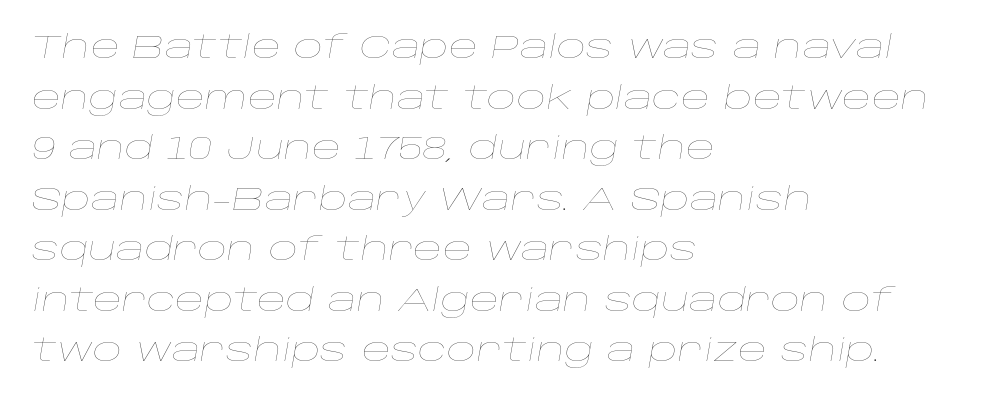
The image shows 32 px thin, wide type, italic (leaning right); set left-aligned, normal line spacing (1.58x), normal letter spacing, not underlined; low stroke contrast and a large x-height.
